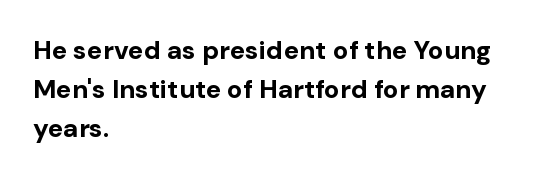
Q: Is the text bold? A: Yes.
Q: Is the text italic (slanted)? A: No, it is upright.
Q: Is the text underlined? A: No.
Q: How is the paragraph aligned? A: Left-aligned.
Q: Is the spacing between letters normal or unusually wide? A: Normal.
Q: Is the spacing between lines tight, normal or loose? A: Normal.
